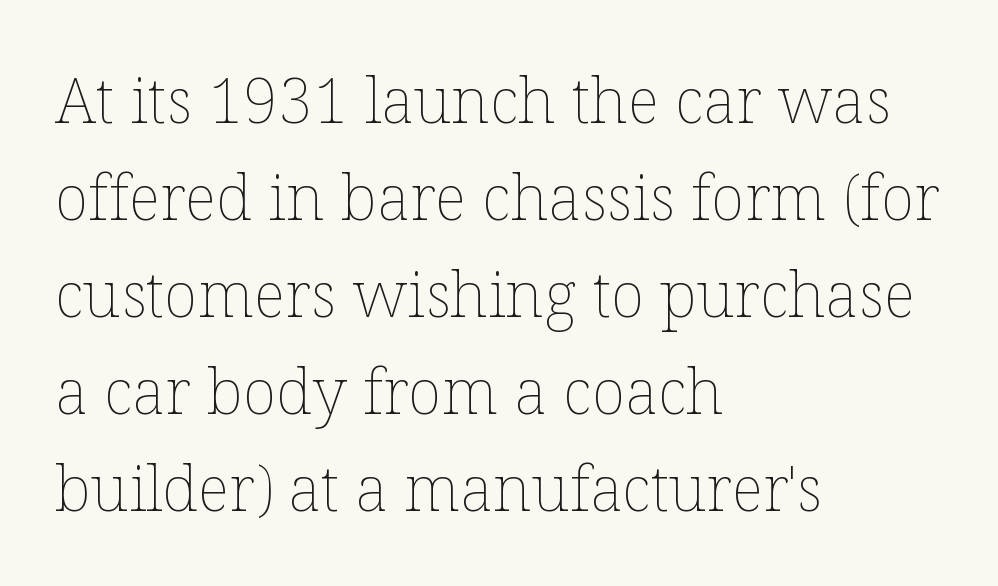
A typesetter would call this leading conventional body-copy spacing. The letters sit at their default tracking, neither squeezed nor spread. Rendered with straight, roman letterforms. This rendering uses left alignment, leaving the right contour irregular.
